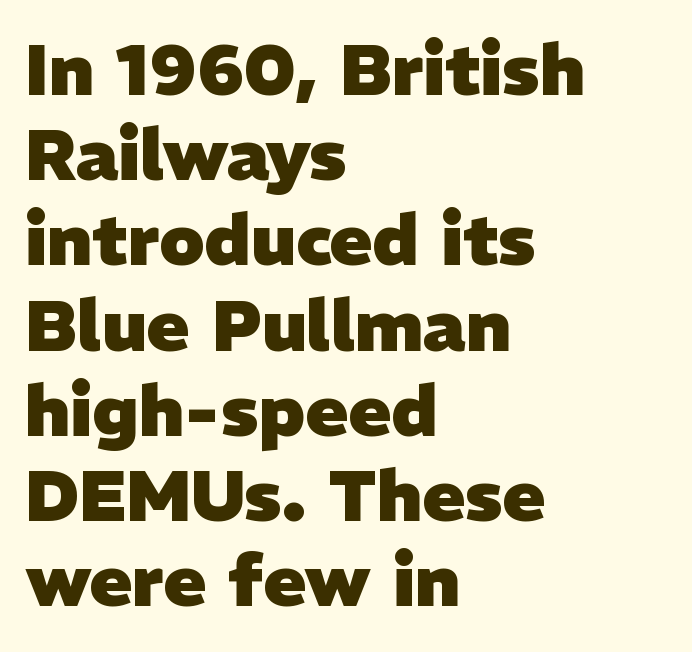
Q: Is the text bold? A: Yes.
Q: Is the typeface a serif or a sans-serif typeface? A: Sans-serif.
Q: Is the text underlined? A: No.
Q: How is the paragraph aligned? A: Left-aligned.
Q: Is the spacing between letters normal or unusually wide? A: Normal.
Q: Width (condensed, normal, or wide)? A: Normal.
Q: Stroke contrast? A: Low.
Q: x-height? A: Medium.
Q: Monospaced? A: No.
